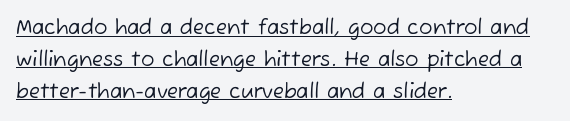
Stroke thickness stays within the range of a standard reading face or lighter. The rendering uses a moderate line-height, typical for paragraphs. Somebody hit Ctrl+U on this one — the words are underlined. The ragged edge is on the right, which tells us the setting is flush left. Between one letter and the next there's only the usual sliver of space.
